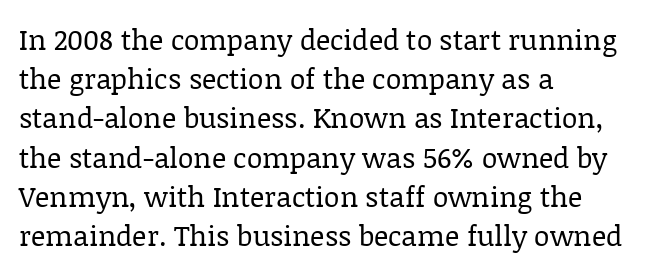
Every character sits straight up, as roman type does. Where is the straight margin? On the left. No chunkiness to these letters — they're not bold. Letterform terminals end in serifs throughout the passage. Inter-character spacing is left at the font's built-in metrics. These lines are rendered in a variable-pitch font.
